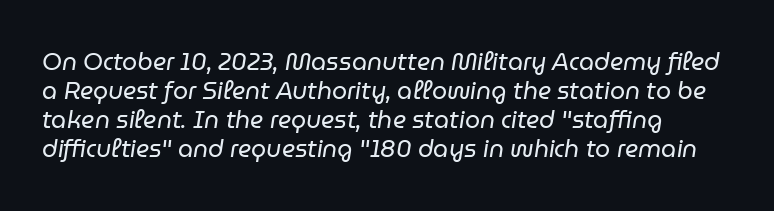
Q: Is the text bold? A: No.
Q: Is the text italic (slanted)? A: Yes, it leans right by about 9 degrees.
Q: Is the text underlined? A: No.
Q: How is the paragraph aligned? A: Left-aligned.
Q: Is the spacing between letters normal or unusually wide? A: Normal.
